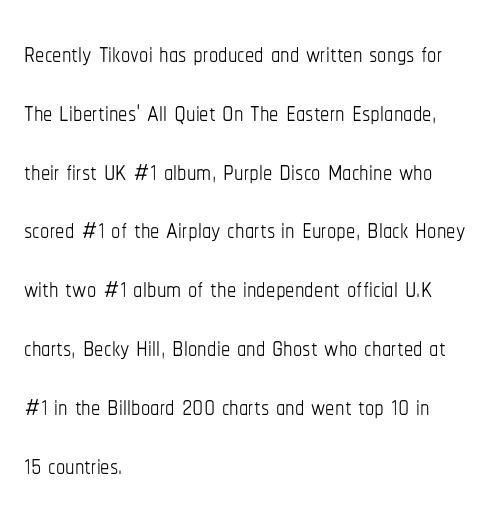
Short note: letters normally spaced. A normal amount of white space separates one row of letters from the next. Weight class: somewhere from thin through regular. The letters stand straight up with perfectly vertical stems. Leftover space on each line is placed entirely after the last word. Note the varied advance widths — an 'i' is clearly narrower than an 'm'.
